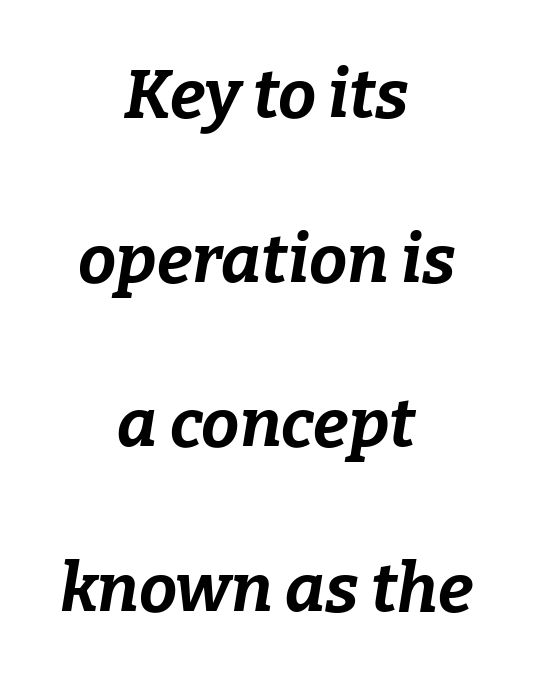
Just letters on the line, the space beneath them empty. A typesetter would call this proportional, since set widths differ per character. If you drew a line through each stem, it would be angled. Does the weight exceed regular? Yes, all the way to bold. The setting favours the middle, as headings and verse often do.
